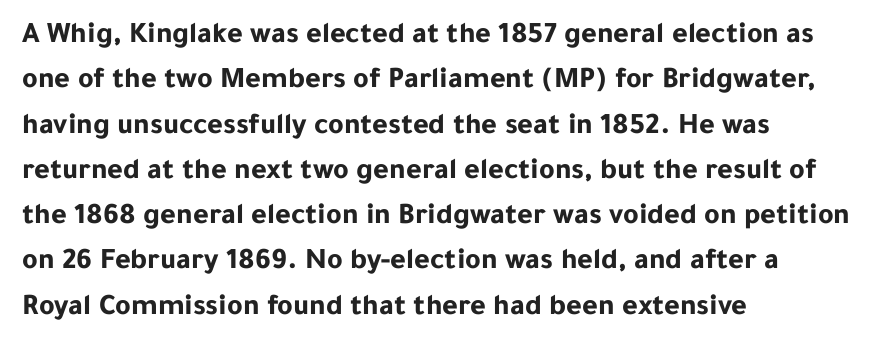
The image shows 30 px bold sans-serif type, upright; set left-aligned, normal line spacing (1.51x), normal letter spacing, not underlined; low stroke contrast and a medium x-height.
